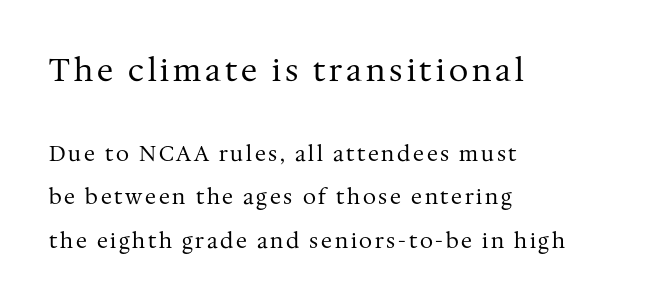
The passage shown is not bold in any degree. Spacing verdict: proportional, widths tailored to each character. The words here are not underlined. Each line starts at the same left margin while the right side varies. Characters remain perfectly vertical along every line.
